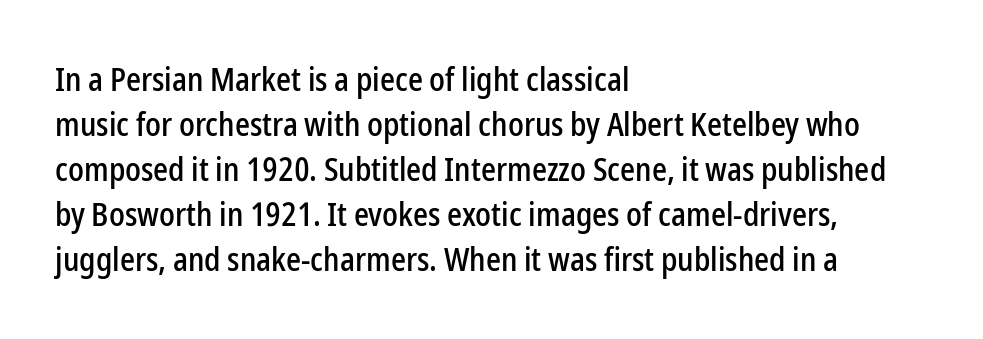
The image shows 33 px condensed sans-serif type, upright; set left-aligned, normal line spacing (1.36x), normal letter spacing, not underlined; low stroke contrast and a medium x-height.
